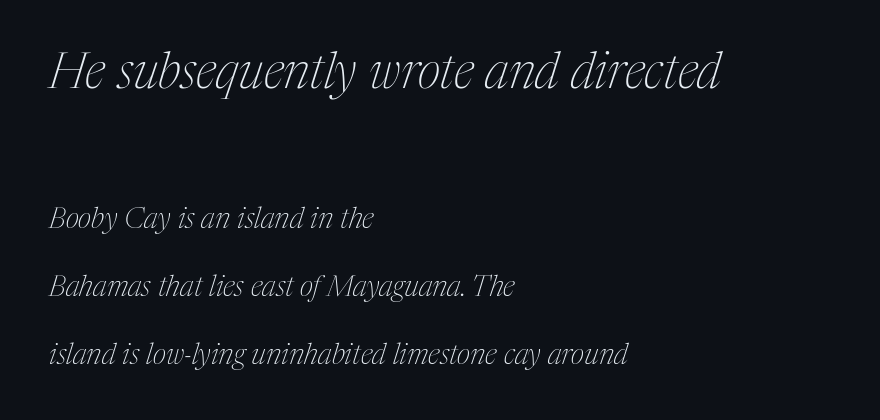
{"serif": "yes", "italic": "yes", "lean": "right", "slant_degrees": 17, "bold": "no", "weight": "thin", "width": "condensed", "stroke_contrast": "medium", "x_height": "medium", "monospaced": "no", "underline": "no", "align": "left", "line_spacing": "loose", "line_spacing_ratio": 2.33, "letter_spacing": "normal", "letter_spacing_em": 0.0, "larger_block": "first", "size_ratio": 1.72, "glyph_px": 50}
